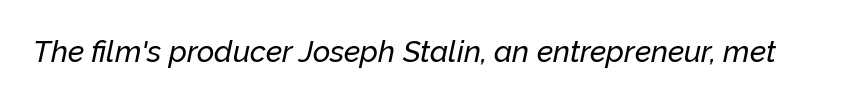
The image shows 30 px text type, italic (leaning right); set normal letter spacing, not underlined; low stroke contrast and a medium x-height.
